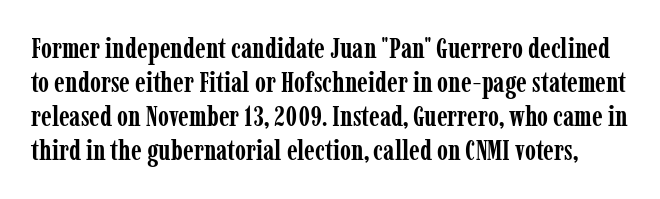
{"serif": "yes", "italic": "no", "bold": "yes", "weight": "semibold", "width": "condensed", "stroke_contrast": "low", "x_height": "medium", "monospaced": "no", "underline": "no", "line_spacing_ratio": 1.22, "letter_spacing": "normal", "letter_spacing_em": 0.0, "glyph_px": 28}
